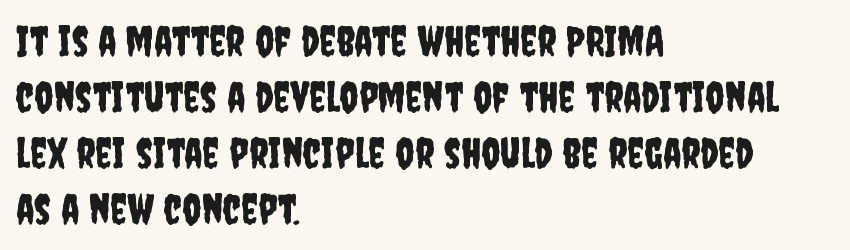
No feet cap the strokes, marking this as sans-serif type. Varying glyph widths throughout — classic text-font behaviour. Is the block centered? No — it sits flush against the left margin. Here the glyphs are tracked normally, forming tight word shapes. Honestly, the row spacing looks completely unremarkable. Lines of text with bare space underneath.
